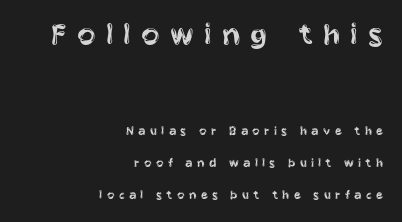
Q: Is the text bold? A: No.
Q: Is the text italic (slanted)? A: No, it is upright.
Q: Is the typeface a serif or a sans-serif typeface? A: Sans-serif.
Q: Is the text underlined? A: No.
Q: How is the paragraph aligned? A: Right-aligned.
Q: Is the spacing between letters normal or unusually wide? A: Unusually wide.
Q: Is the spacing between lines tight, normal or loose? A: Loose.
Q: Which block of text is set in a larger size, the first (top) or the second (bottom)? A: The first (top) one.
Q: Width (condensed, normal, or wide)? A: Condensed.
Q: Stroke contrast? A: Low.
Q: x-height? A: Large.
Q: Monospaced? A: No.
